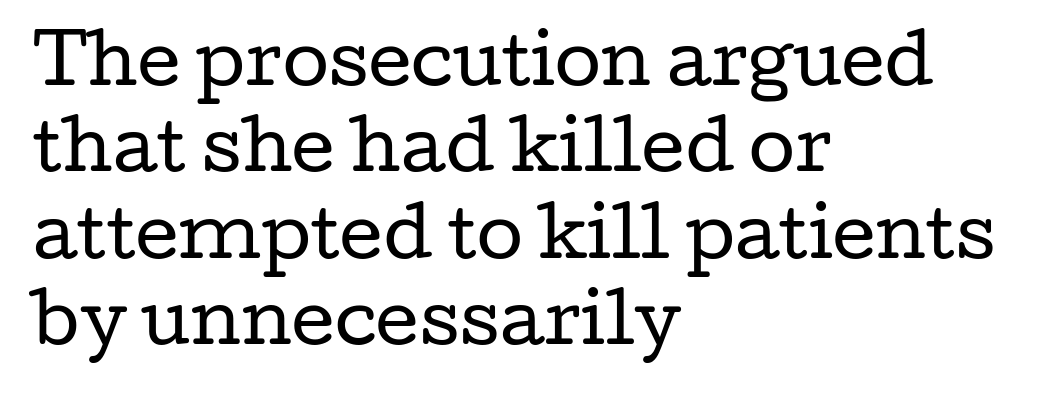
Q: Is the text bold? A: No.
Q: Is the text italic (slanted)? A: No, it is upright.
Q: Is the typeface a serif or a sans-serif typeface? A: Serif.
Q: Is the text underlined? A: No.
Q: How is the paragraph aligned? A: Left-aligned.
Q: Is the spacing between letters normal or unusually wide? A: Normal.
Q: Is the spacing between lines tight, normal or loose? A: Normal.
Q: Width (condensed, normal, or wide)? A: Wide.
Q: Stroke contrast? A: Low.
Q: x-height? A: Medium.
Q: Monospaced? A: No.
